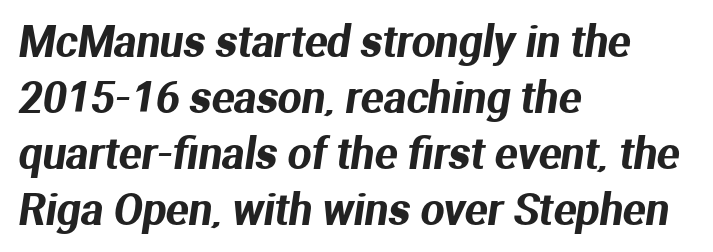
The image shows 42 px sans-serif type; set left-aligned, normal line spacing (1.33x), normal letter spacing, not underlined; medium stroke contrast and a medium x-height.
